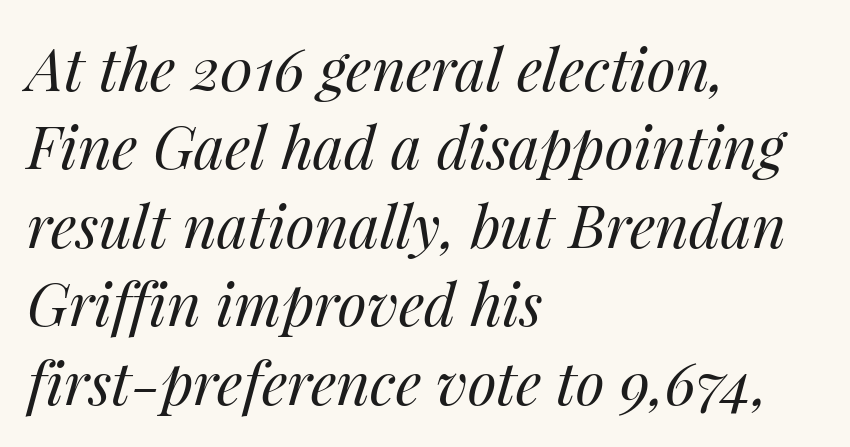
{"italic": "yes", "lean": "right", "slant_degrees": 14, "bold": "no", "weight": "regular", "width": "normal", "stroke_contrast": "medium", "x_height": "medium", "monospaced": "no", "underline": "no", "align": "left", "line_spacing": "normal", "line_spacing_ratio": 1.33, "letter_spacing": "normal", "letter_spacing_em": 0.0, "glyph_px": 59}
